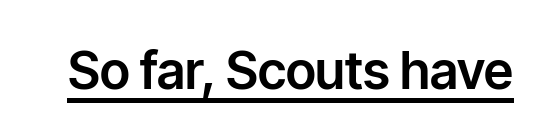
Q: Is the text italic (slanted)? A: No, it is upright.
Q: Is the typeface a serif or a sans-serif typeface? A: Sans-serif.
Q: Is the text underlined? A: Yes.
Q: Is the spacing between letters normal or unusually wide? A: Normal.
Q: Width (condensed, normal, or wide)? A: Normal.
Q: Stroke contrast? A: Low.
Q: x-height? A: Medium.
Q: Monospaced? A: No.
